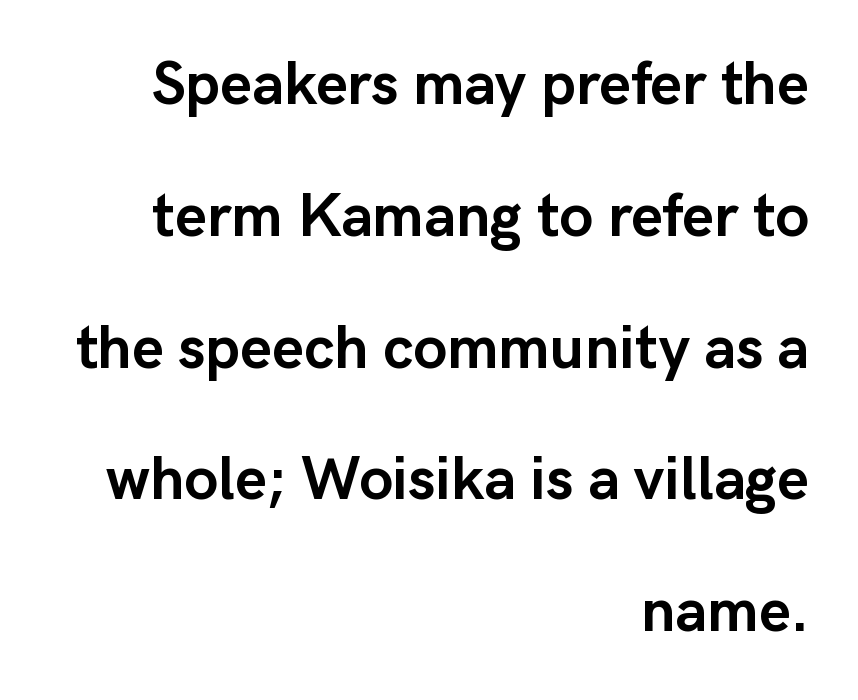
The image shows 61 px semibold sans-serif type, upright; set right-aligned, loose line spacing (2.16x), normal letter spacing, not underlined; low stroke contrast and a medium x-height.
